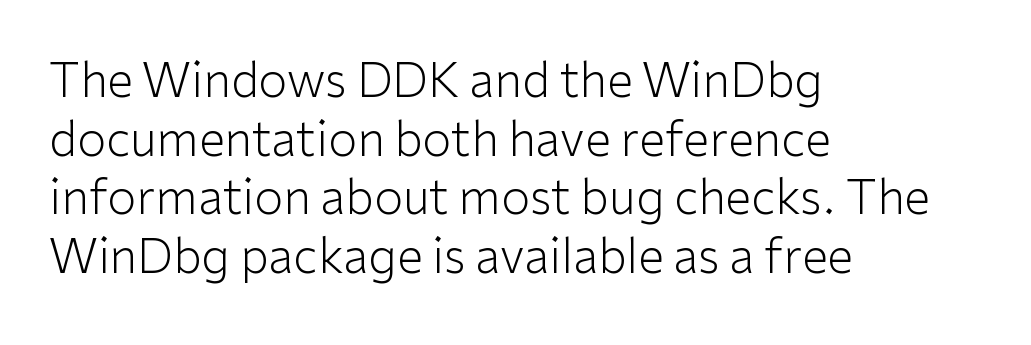
Q: Is the text bold? A: No.
Q: Is the text italic (slanted)? A: No, it is upright.
Q: Is the typeface a serif or a sans-serif typeface? A: Sans-serif.
Q: Is the text underlined? A: No.
Q: How is the paragraph aligned? A: Left-aligned.
Q: Is the spacing between letters normal or unusually wide? A: Normal.
Q: Is the spacing between lines tight, normal or loose? A: Normal.
Q: Width (condensed, normal, or wide)? A: Normal.
Q: Stroke contrast? A: Low.
Q: x-height? A: Medium.
Q: Monospaced? A: No.
